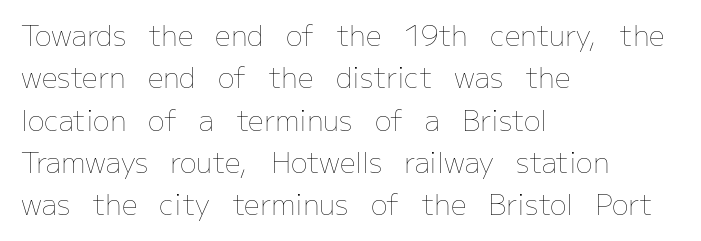
The gaps between neighbouring characters are ordinary and unremarkable. Compared with a centered layout, this one pins lines to the left instead. This sample has the flowing, uneven cadence of proportional lettering. The string is rendered with underlining switched off. These glyphs show unthickened strokes, regular width or finer. This is the regular roman posture of the typeface.
